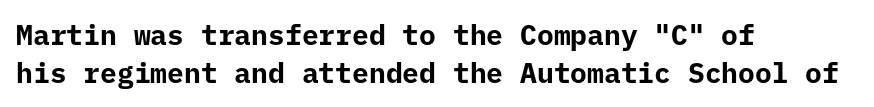
{"serif": "no", "italic": "no", "bold": "yes", "weight": "bold", "width": "normal", "stroke_contrast": "low", "x_height": "medium", "monospaced": "yes", "underline": "no", "align": "left", "line_spacing": "normal", "line_spacing_ratio": 1.35, "letter_spacing": "normal", "letter_spacing_em": 0.0, "glyph_px": 28}
